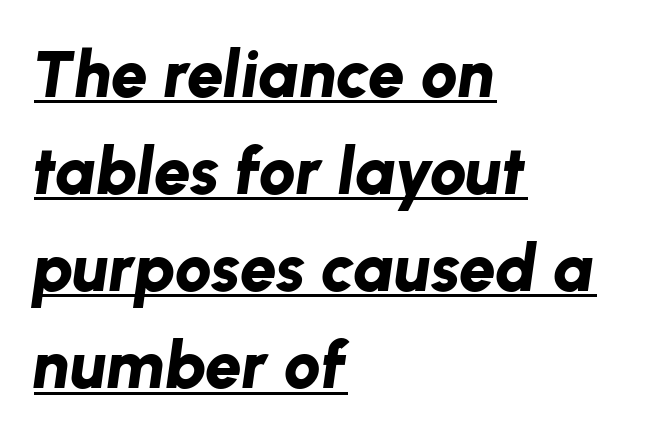
The image shows 66 px bold type, italic (leaning right); set left-aligned, normal line spacing (1.47x), normal letter spacing, underlined; low stroke contrast and a medium x-height.
